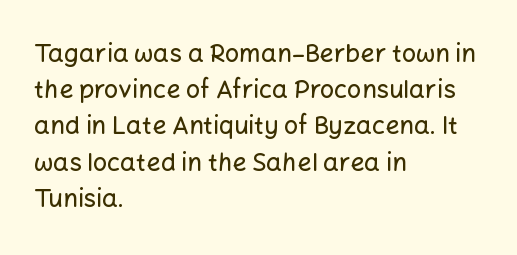
The image shows 25 px text type, upright; set left-aligned, normal line spacing (1.45x), normal letter spacing, not underlined.
